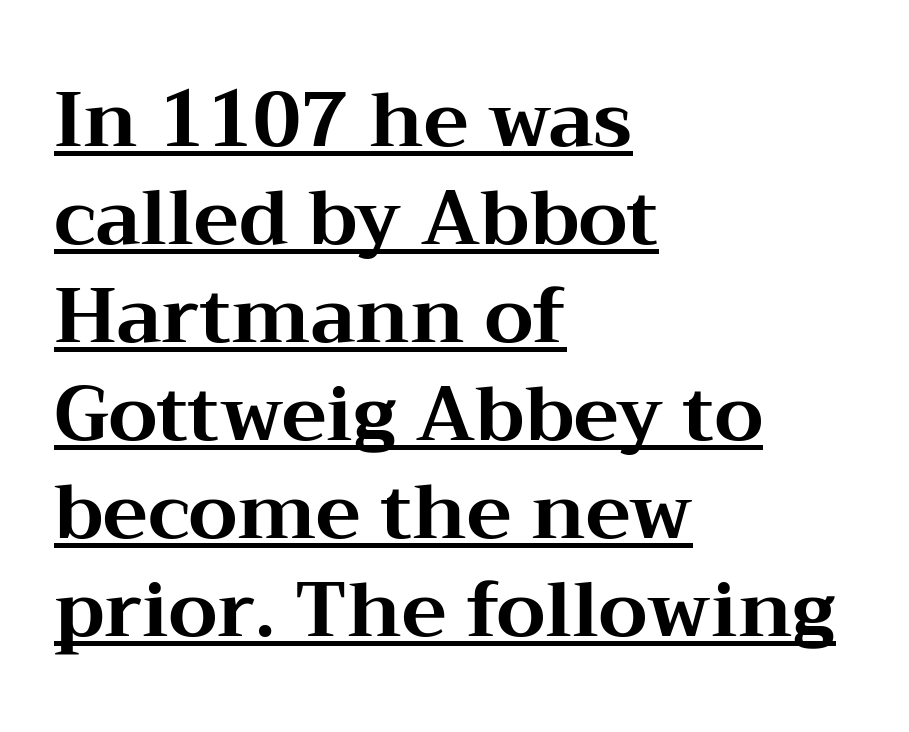
The image shows 76 px bold, wide serif type, upright; set left-aligned, normal line spacing (1.29x), normal letter spacing, underlined; medium stroke contrast and a medium x-height.
